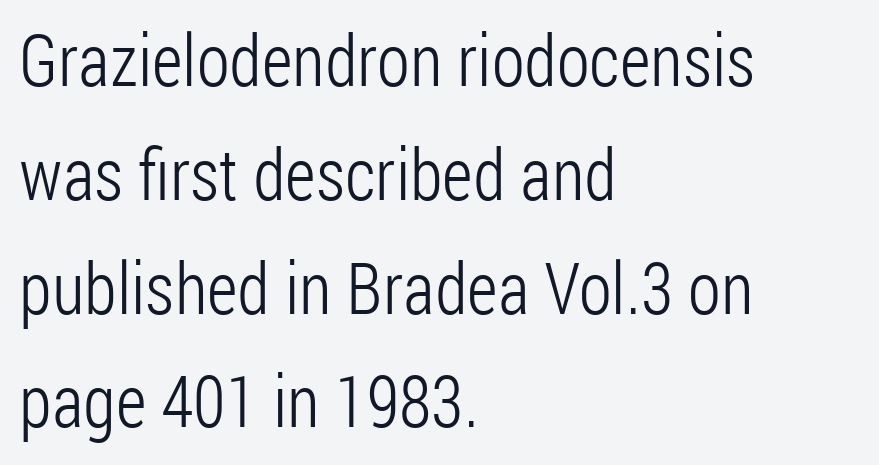
Q: Is the text bold? A: No.
Q: Is the text italic (slanted)? A: No, it is upright.
Q: Is the typeface a serif or a sans-serif typeface? A: Sans-serif.
Q: Is the text underlined? A: No.
Q: How is the paragraph aligned? A: Left-aligned.
Q: Is the spacing between letters normal or unusually wide? A: Normal.
Q: Is the spacing between lines tight, normal or loose? A: Normal.
Q: Width (condensed, normal, or wide)? A: Condensed.
Q: Stroke contrast? A: Low.
Q: x-height? A: Medium.
Q: Monospaced? A: No.
